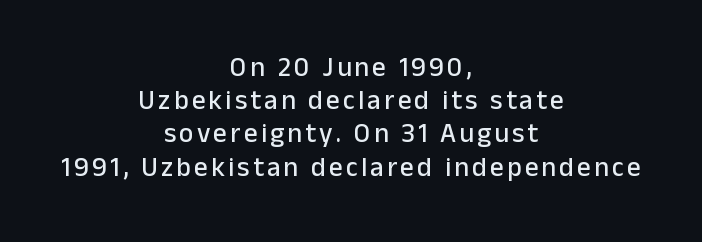
{"italic": "no", "underline": "no", "align": "center", "line_spacing_ratio": 1.23, "glyph_px": 27}
